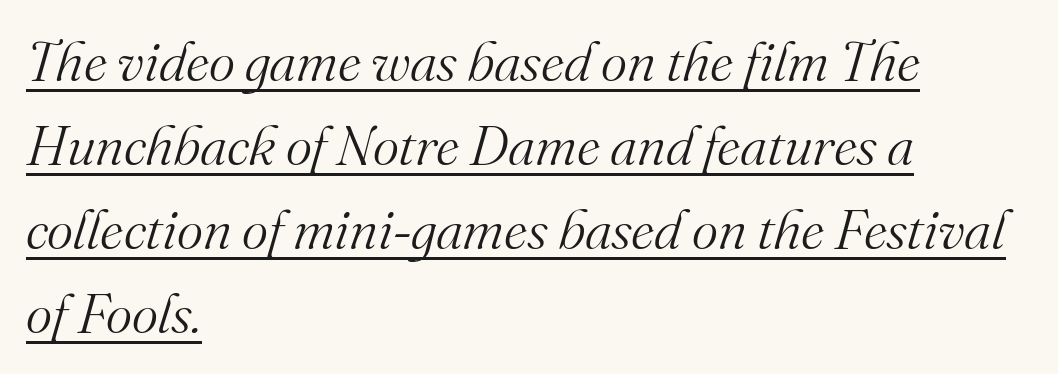
Q: Is the text bold? A: No.
Q: Is the text italic (slanted)? A: Yes, it leans right by about 16 degrees.
Q: Is the typeface a serif or a sans-serif typeface? A: Serif.
Q: Is the text underlined? A: Yes.
Q: How is the paragraph aligned? A: Left-aligned.
Q: Is the spacing between letters normal or unusually wide? A: Normal.
Q: Is the spacing between lines tight, normal or loose? A: Normal.
Q: Width (condensed, normal, or wide)? A: Normal.
Q: Stroke contrast? A: Medium.
Q: x-height? A: Small.
Q: Monospaced? A: No.
